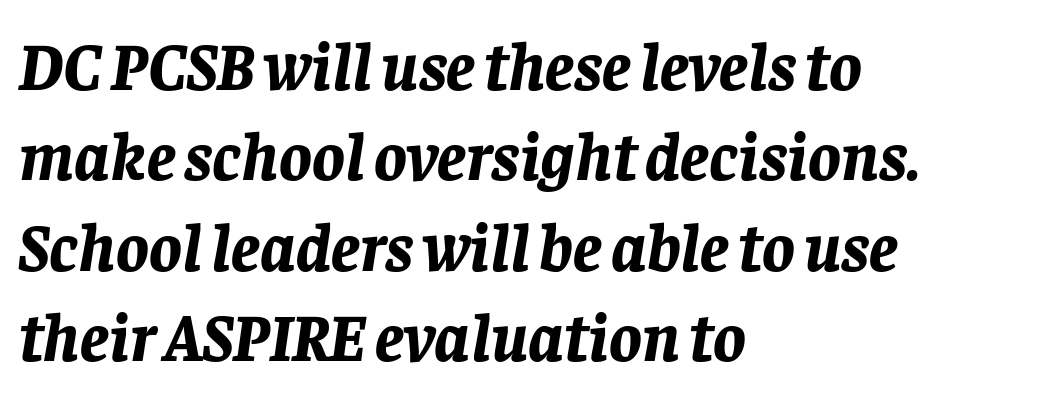
The lines in this sample share a left origin and differ only in where they stop. Each letter keeps its own natural width here, so spacing adapts to shape. Rendered with sloped, italic letterforms. The strip under each line holds only bare page.
